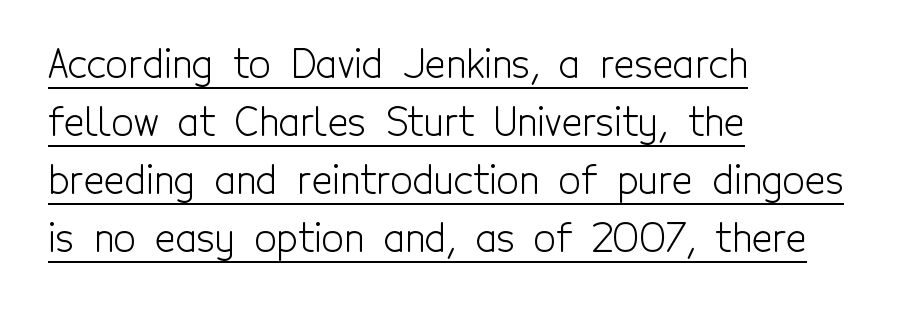
In CSS terms this would be text-align: left. Designer's note — italics off, roman on. Normally led — the rows are evenly, conventionally spaced. Stem width sits at or under what a default text font uses.
